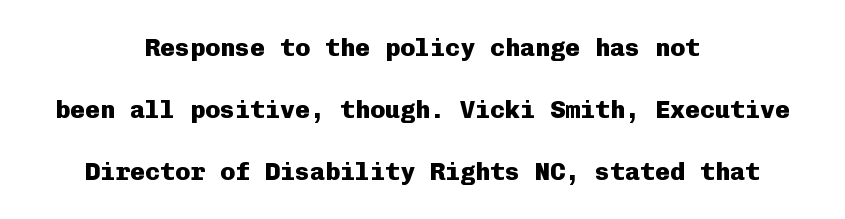
The image shows 25 px bold type, upright; set centered, loose line spacing (2.48x), normal letter spacing, not underlined.
